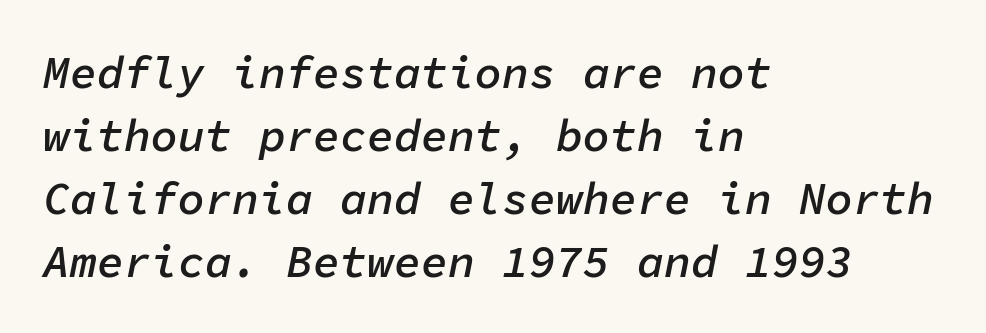
Would a proofreader flag this as italicized? Yes. Notice how the passage keeps a crisp vertical edge on the left only. This rendering leaves character spacing at its baseline value. Descenders are the only things crossing below the line. Each new line begins a customary step beneath the previous one. Do the characters align in a grid? Yes, the font is monospaced.
